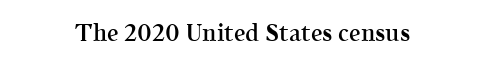
{"italic": "no", "bold": "semi", "underline": "no", "letter_spacing": "normal", "letter_spacing_em": 0.0, "glyph_px": 23}
